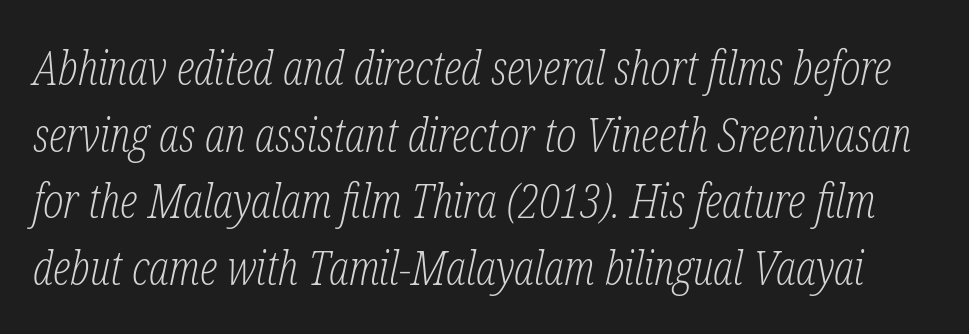
The image shows 48 px light, condensed serif type, italic (leaning right); set normal line spacing (1.39x), normal letter spacing, not underlined; low stroke contrast and a medium x-height.
